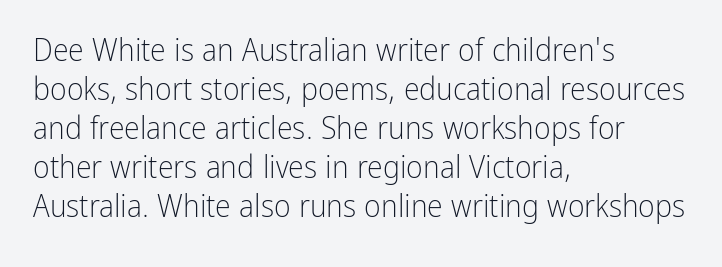
The image shows 32 px light, condensed sans-serif type, upright; set left-aligned, line spacing 1.22x, normal letter spacing, not underlined; low stroke contrast and a medium x-height.
